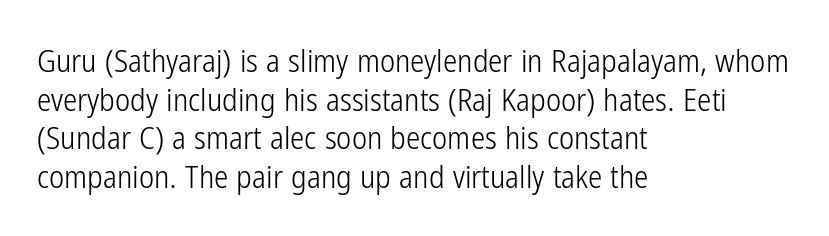
Here the designer chose a conventional face with non-uniform glyph widths. These lines stack with their left ends in a neat column. Observe the ordinary spacing: letters are neighbours, not strangers. The font is comparable to plain body text, perhaps lighter.
